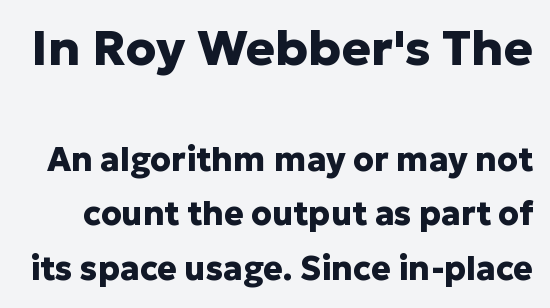
{"serif": "no", "italic": "no", "bold": "yes", "weight": "heavy", "width": "normal", "stroke_contrast": "low", "x_height": "medium", "monospaced": "no", "underline": "no", "line_spacing": "normal", "line_spacing_ratio": 1.66, "letter_spacing": "normal", "letter_spacing_em": 0.0, "larger_block": "first", "size_ratio": 1.48, "glyph_px": 49}
